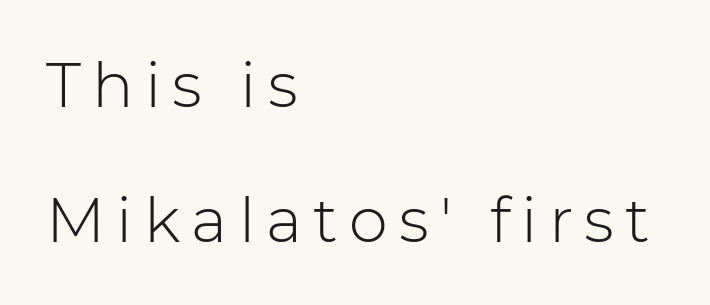
The image shows 62 px light sans-serif type, upright; set left-aligned, loose line spacing (2.18x), not underlined; low stroke contrast and a medium x-height.
